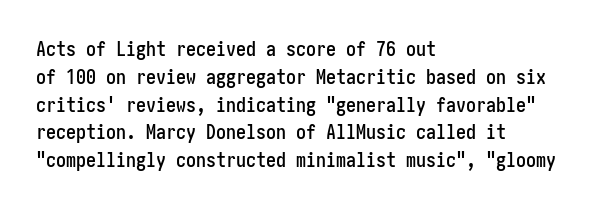
{"italic": "no", "underline": "no", "align": "left", "line_spacing": "normal", "line_spacing_ratio": 1.39, "letter_spacing": "normal", "letter_spacing_em": 0.0, "glyph_px": 20}
